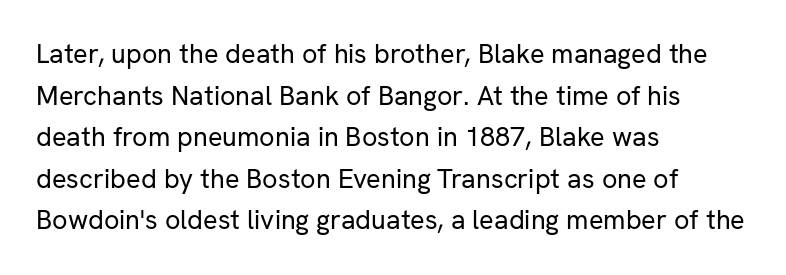
The image shows 27 px text type, upright; set left-aligned, normal line spacing (1.54x), normal letter spacing, not underlined.
